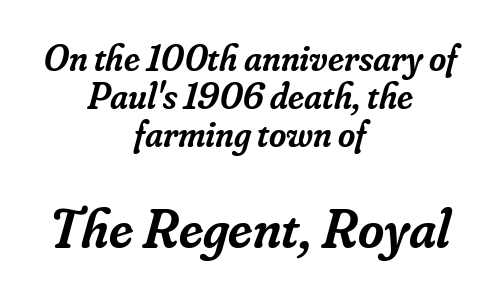
{"serif": "yes", "italic": "yes", "lean": "right", "slant_degrees": 16, "bold": "semi", "weight": "semibold", "width": "normal", "stroke_contrast": "low", "x_height": "small", "monospaced": "no", "underline": "no", "align": "center", "line_spacing": "tight", "line_spacing_ratio": 1.03, "letter_spacing": "normal", "letter_spacing_em": 0.0, "larger_block": "second", "size_ratio": 1.51, "glyph_px": 56}
